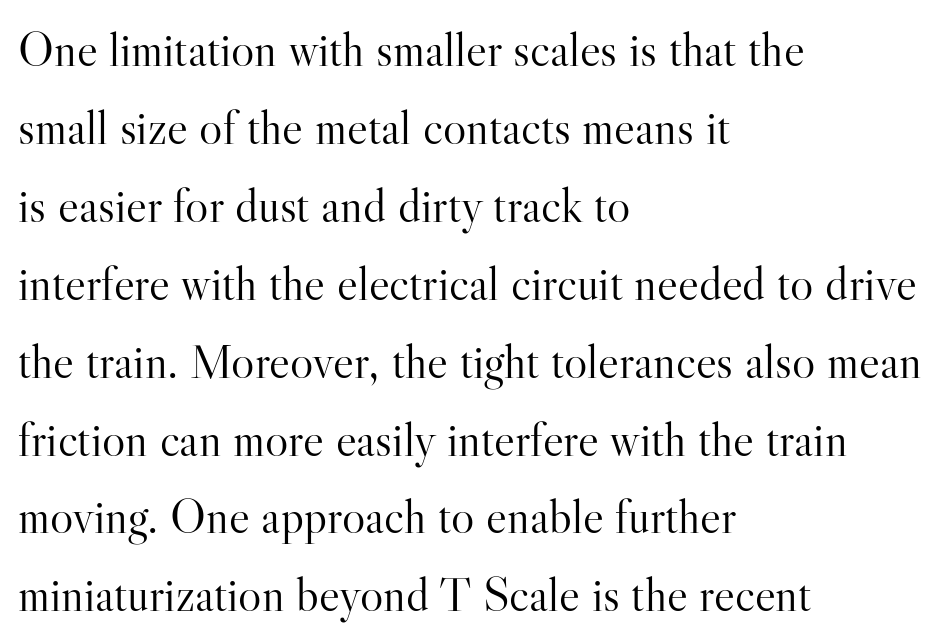
The image shows 49 px light serif type, upright; set left-aligned, normal line spacing (1.59x), normal letter spacing, not underlined; high stroke contrast and a small x-height.
